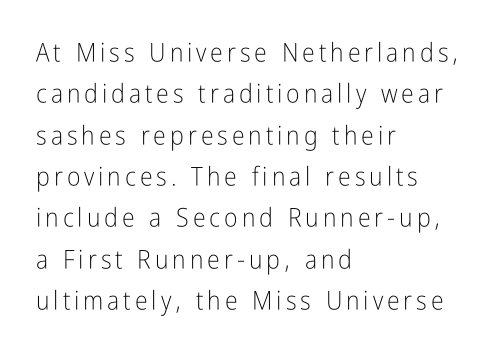
The image shows 26 px text type, upright; set left-aligned, normal line spacing (1.59x), not underlined.
